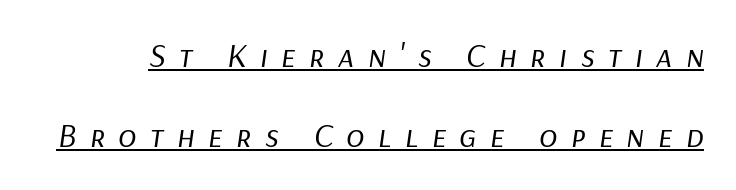
{"italic": "yes", "lean": "right", "slant_degrees": 9, "bold": "no", "weight": "regular", "width": "normal", "stroke_contrast": "low", "x_height": "medium", "monospaced": "no", "underline": "yes", "line_spacing": "loose", "line_spacing_ratio": 2.36, "letter_spacing": "wide", "letter_spacing_em": 0.39, "glyph_px": 34}
